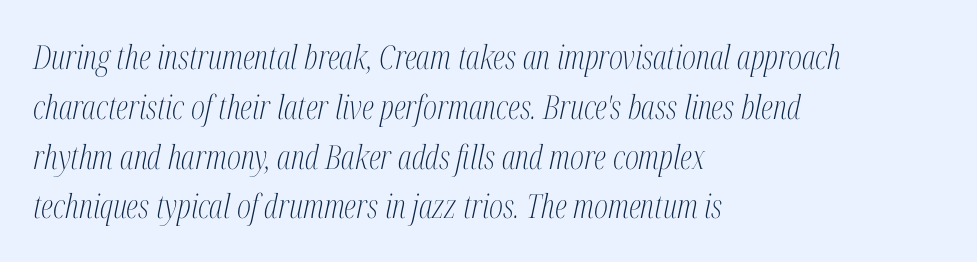
The image shows 33 px light, condensed serif type, italic (leaning right); set left-aligned, normal line spacing (1.51x), normal letter spacing, not underlined; medium stroke contrast and a medium x-height.
